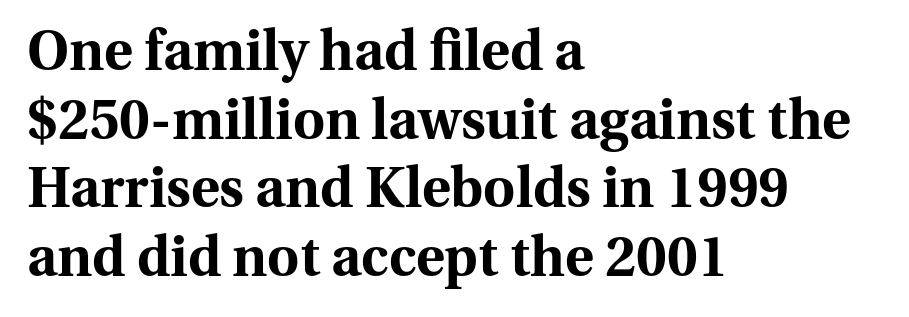
The image shows 55 px bold serif type, upright; set left-aligned, normal line spacing (1.25x), normal letter spacing, not underlined; medium stroke contrast and a medium x-height.
